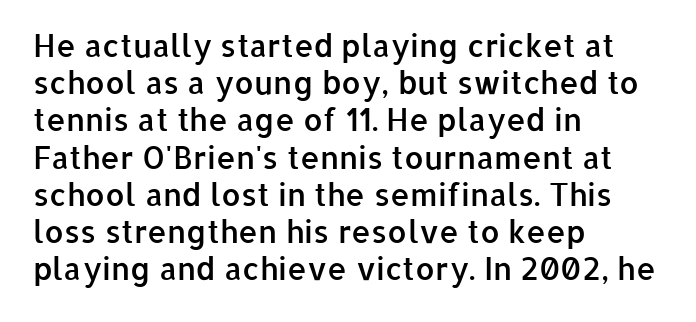
Q: Is the text bold? A: Semi-bold.
Q: Is the text italic (slanted)? A: No, it is upright.
Q: Is the typeface a serif or a sans-serif typeface? A: Sans-serif.
Q: Is the text underlined? A: No.
Q: How is the paragraph aligned? A: Left-aligned.
Q: Is the spacing between letters normal or unusually wide? A: Normal.
Q: Width (condensed, normal, or wide)? A: Normal.
Q: Stroke contrast? A: Low.
Q: x-height? A: Medium.
Q: Monospaced? A: No.
